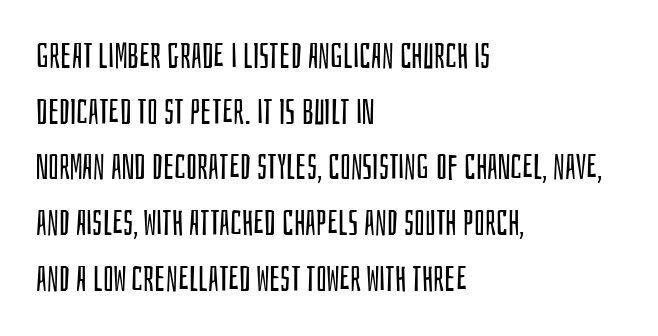
{"serif": "no", "italic": "no", "bold": "no", "weight": "regular", "width": "condensed", "stroke_contrast": "low", "x_height": "large", "monospaced": "no", "underline": "no", "align": "left", "line_spacing": "normal", "line_spacing_ratio": 1.59, "letter_spacing": "normal", "letter_spacing_em": 0.0, "glyph_px": 35}
